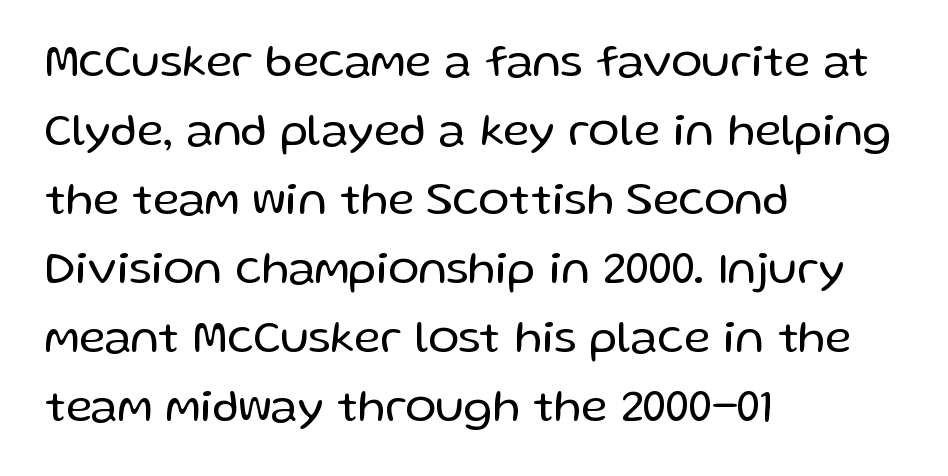
The cut favours lightness, reaching ordinary text weight at its darkest. Each line starts at the same left margin while the right side varies. Is this a fixed-width face? No — the glyphs have proportional, varying widths. This is the regular roman posture of the typeface. Does extra space separate the letters? No, they use regular spacing. The characters display no serif detailing; their extremities are plain.
